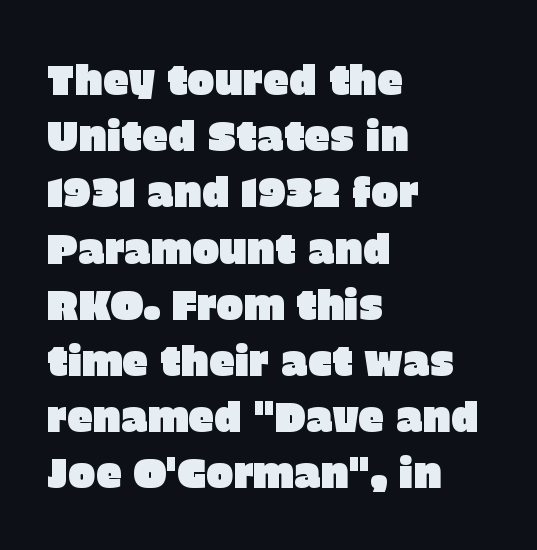
Here the designer chose a conventional face with non-uniform glyph widths. Letter spacing: default. The text was rendered using a sans face with plain stroke endings. The ragged edge is on the right, which tells us the setting is flush left. Notice how descenders clear the ascenders below comfortably — that's standard leading. Every stem runs plumb, perpendicular to the baseline.
